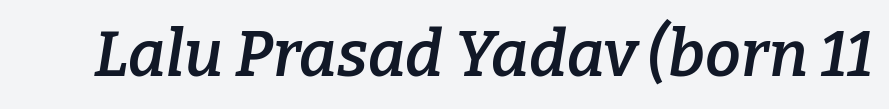
Q: Is the text bold? A: Semi-bold.
Q: Is the text italic (slanted)? A: Yes, it leans right by about 9 degrees.
Q: Is the typeface a serif or a sans-serif typeface? A: Serif.
Q: Is the text underlined? A: No.
Q: Is the spacing between letters normal or unusually wide? A: Normal.
Q: Width (condensed, normal, or wide)? A: Normal.
Q: Stroke contrast? A: Low.
Q: x-height? A: Medium.
Q: Monospaced? A: No.
